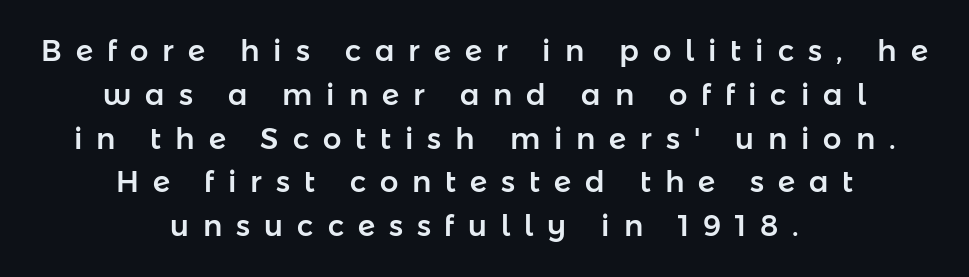
{"serif": "no", "italic": "no", "width": "normal", "stroke_contrast": "low", "x_height": "medium", "monospaced": "no", "underline": "no", "align": "center", "line_spacing": "normal", "line_spacing_ratio": 1.51, "letter_spacing": "wide", "letter_spacing_em": 0.48, "glyph_px": 29}
